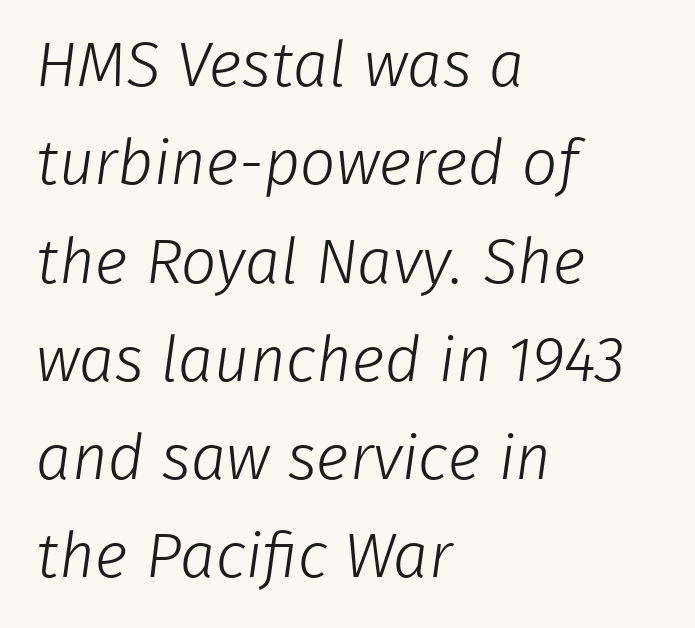
The image shows 63 px light sans-serif type; set left-aligned, normal line spacing (1.56x), normal letter spacing, not underlined; low stroke contrast and a medium x-height.
